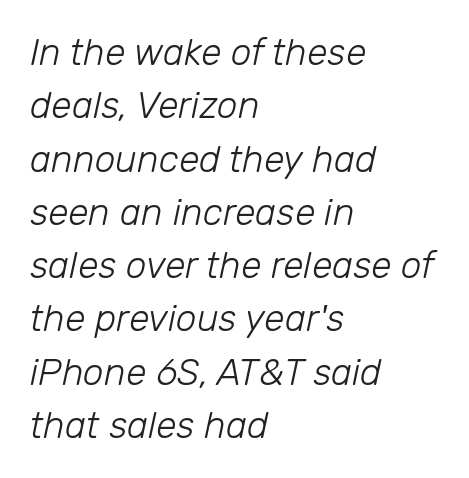
Decoration check: the copy has no underline. Quick note: italic. Spacing between characters is what you'd get straight out of the box. Evenly set lines give the paragraph a standard silhouette. The paragraph shown leans on its left margin.
